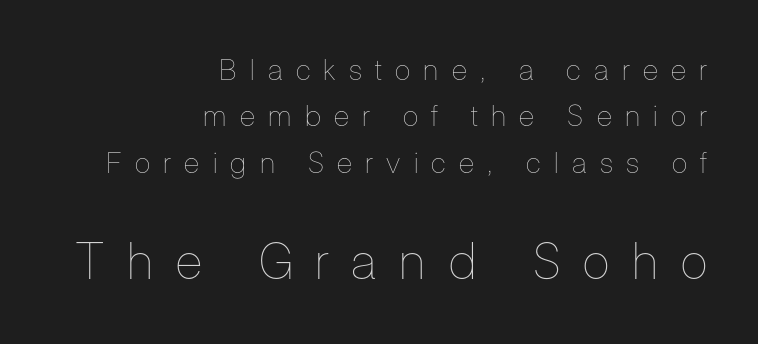
{"italic": "no", "bold": "no", "weight": "thin", "width": "condensed", "stroke_contrast": "low", "x_height": "medium", "monospaced": "no", "underline": "no", "align": "right", "line_spacing": "normal", "line_spacing_ratio": 1.6, "letter_spacing": "wide", "letter_spacing_em": 0.46, "larger_block": "second", "size_ratio": 1.72, "glyph_px": 50}
